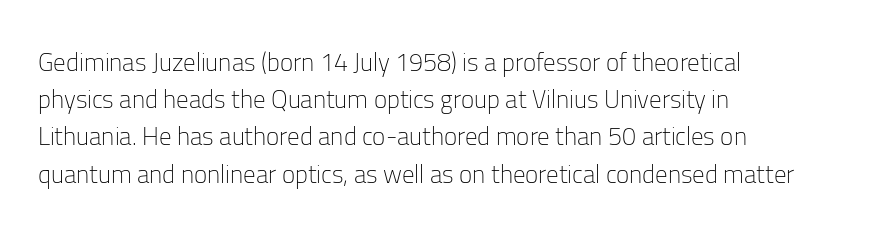
Q: Is the text bold? A: No.
Q: Is the text italic (slanted)? A: No, it is upright.
Q: Is the text underlined? A: No.
Q: How is the paragraph aligned? A: Left-aligned.
Q: Is the spacing between letters normal or unusually wide? A: Normal.
Q: Is the spacing between lines tight, normal or loose? A: Normal.
